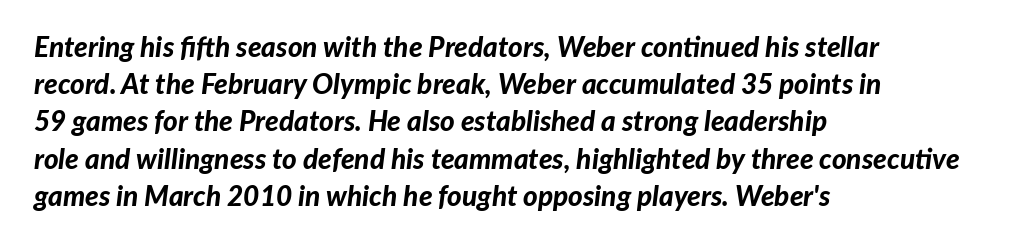
The designer left line spacing at the default. It's the slanting kind of type. Compared with an ordinary text face, these strokes are far heavier — a full bold. How are the letters spaced? Ordinarily, with no added tracking. These lines are set flush left with a ragged right edge. A bare baseline throughout the passage.
